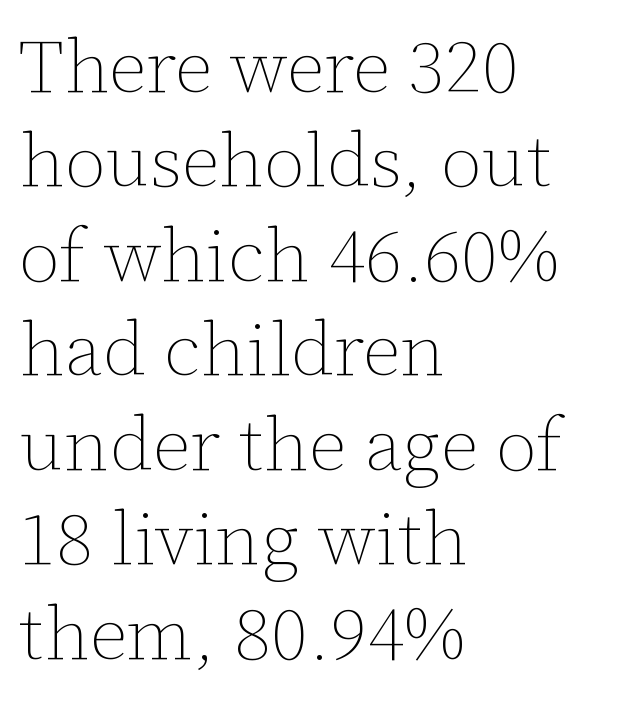
The image shows 75 px thin type, upright; set left-aligned, normal line spacing (1.26x), normal letter spacing, not underlined; low stroke contrast and a medium x-height.
